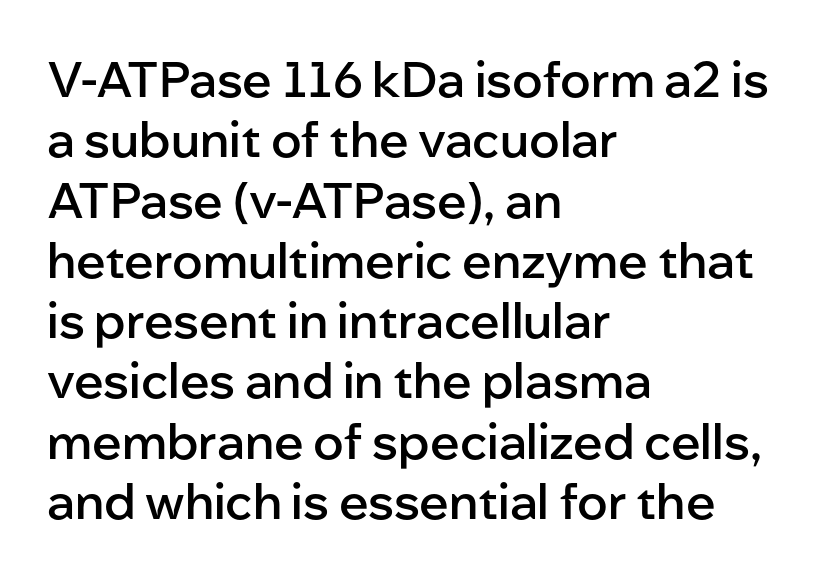
The image shows 49 px semibold sans-serif type, upright; set left-aligned, line spacing 1.23x, normal letter spacing, not underlined; low stroke contrast and a medium x-height.
